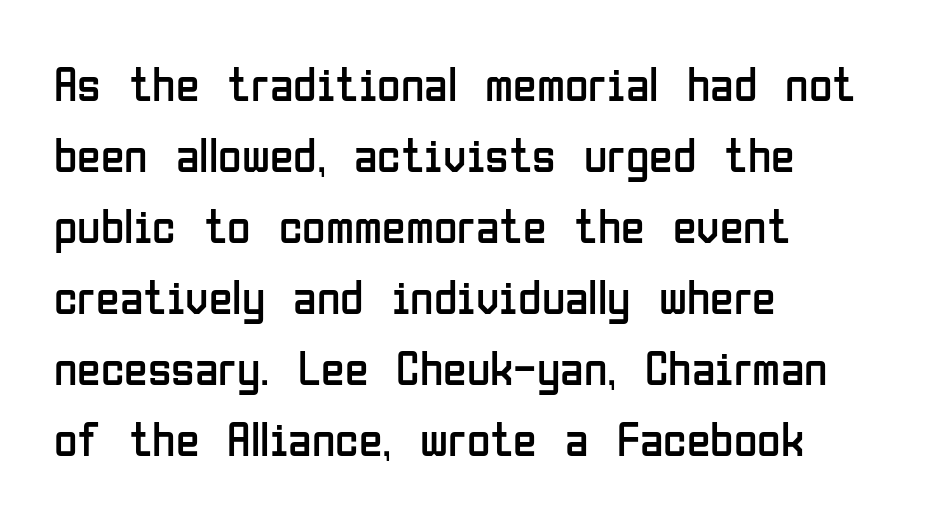
Is the block centered? No — it sits flush against the left margin. Does the leading feel generous? No, just average. Unlike a traditional serif, this face leaves its strokes unadorned. These lines are rendered in a variable-pitch font. Type without underlining. Characters follow at the spacing the type designer built in.
